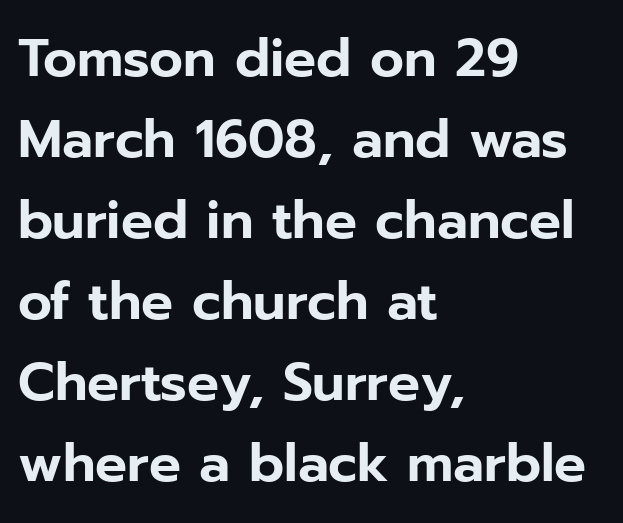
The image shows 53 px sans-serif type, upright; set left-aligned, normal line spacing (1.53x), normal letter spacing, not underlined; low stroke contrast and a medium x-height.
